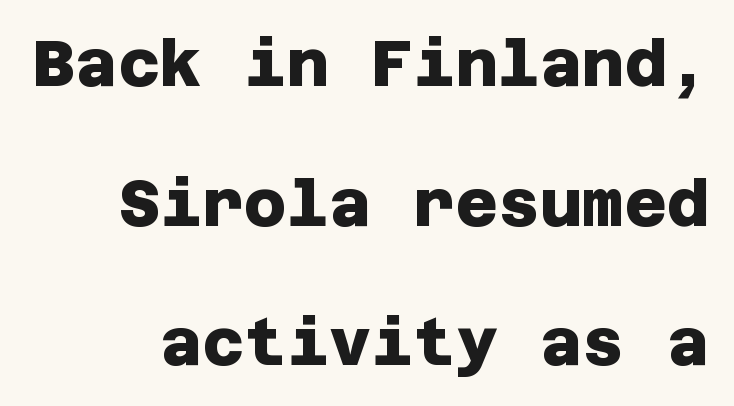
Q: Is the text bold? A: Yes.
Q: Is the typeface a serif or a sans-serif typeface? A: Sans-serif.
Q: Is the text underlined? A: No.
Q: Is the spacing between letters normal or unusually wide? A: Normal.
Q: Is the spacing between lines tight, normal or loose? A: Loose.
Q: Width (condensed, normal, or wide)? A: Normal.
Q: Stroke contrast? A: Low.
Q: x-height? A: Large.
